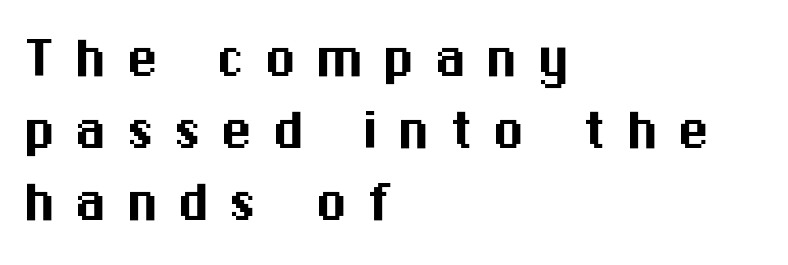
Q: Is the text italic (slanted)? A: No, it is upright.
Q: Is the typeface a serif or a sans-serif typeface? A: Sans-serif.
Q: Is the text underlined? A: No.
Q: How is the paragraph aligned? A: Left-aligned.
Q: Is the spacing between letters normal or unusually wide? A: Unusually wide.
Q: Is the spacing between lines tight, normal or loose? A: Tight.
Q: Width (condensed, normal, or wide)? A: Normal.
Q: Stroke contrast? A: Medium.
Q: x-height? A: Medium.
Q: Monospaced? A: No.
